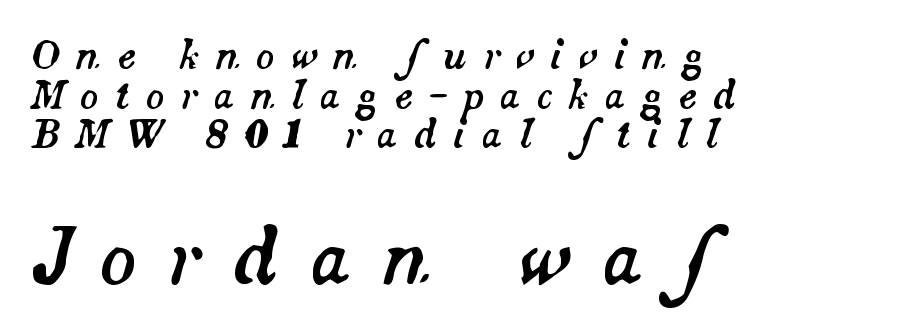
{"italic": "yes", "lean": "right", "slant_degrees": 14, "width": "normal", "stroke_contrast": "medium", "x_height": "small", "monospaced": "no", "underline": "no", "align": "left", "line_spacing": "tight", "line_spacing_ratio": 1.04, "letter_spacing": "wide", "letter_spacing_em": 0.42, "larger_block": "second", "size_ratio": 1.97, "glyph_px": 75}
